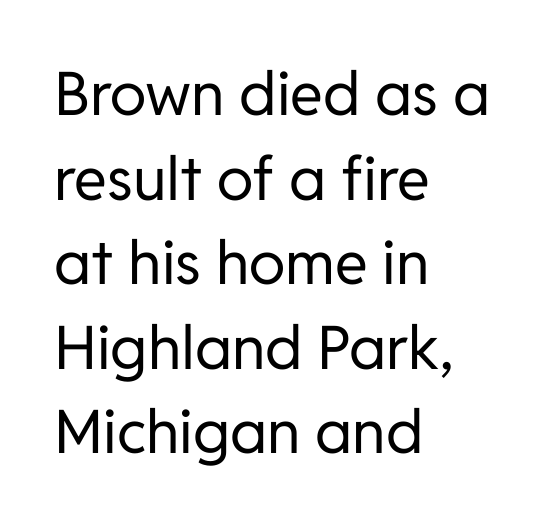
Q: Is the text bold? A: No.
Q: Is the text italic (slanted)? A: No, it is upright.
Q: Is the typeface a serif or a sans-serif typeface? A: Sans-serif.
Q: Is the text underlined? A: No.
Q: How is the paragraph aligned? A: Left-aligned.
Q: Is the spacing between letters normal or unusually wide? A: Normal.
Q: Is the spacing between lines tight, normal or loose? A: Normal.
Q: Width (condensed, normal, or wide)? A: Normal.
Q: Stroke contrast? A: Low.
Q: x-height? A: Medium.
Q: Monospaced? A: No.
